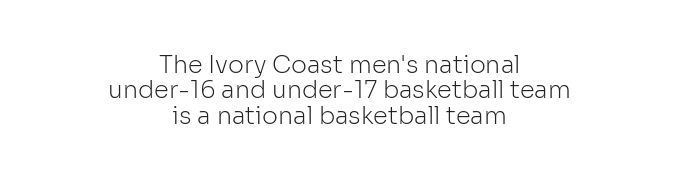
The image shows 24 px text type, upright; set centered, tight line spacing (1.06x), normal letter spacing, not underlined.
